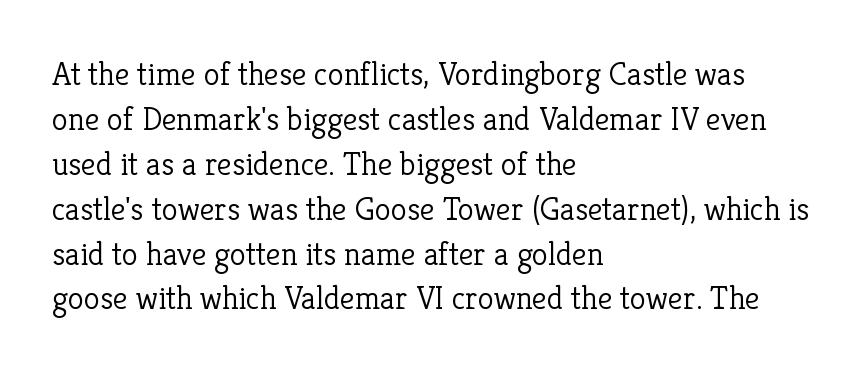
Observe the serifs anchoring each vertical stroke in this sample. Nothing heavy about these letters — not bold at all. Left-aligned paragraph, ragged on the right. The lines sit at an ordinary, default distance from one another. Unmarked baselines from the first word to the last.
